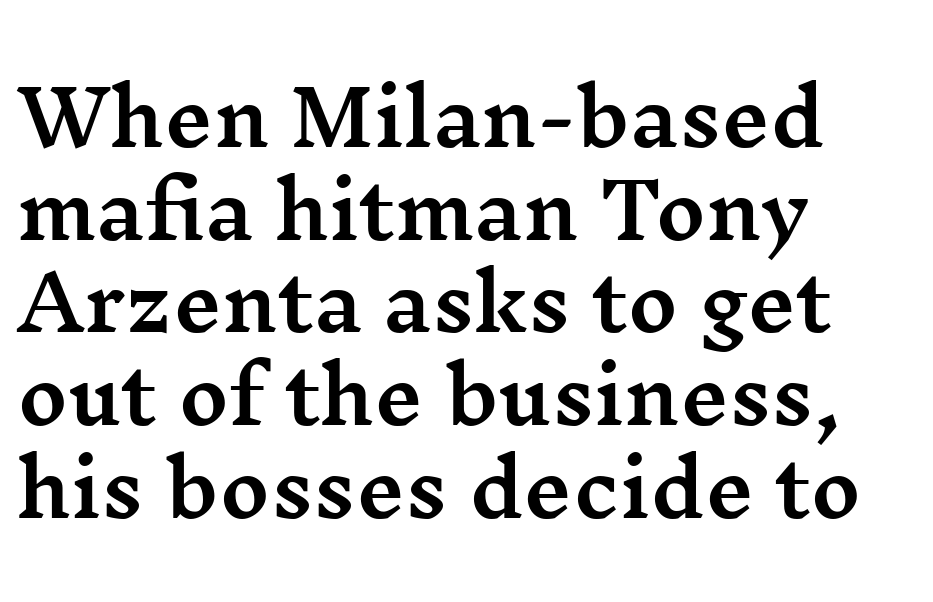
{"serif": "yes", "italic": "no", "width": "wide", "stroke_contrast": "medium", "x_height": "medium", "monospaced": "no", "underline": "no", "align": "left", "line_spacing_ratio": 1.22, "letter_spacing": "normal", "letter_spacing_em": 0.0, "glyph_px": 76}
